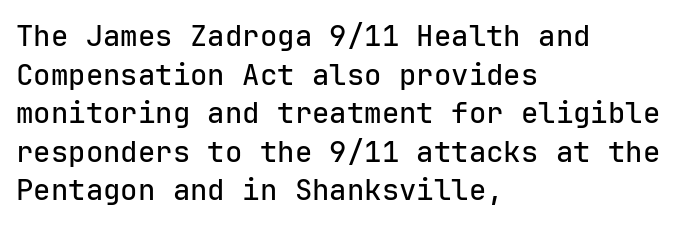
The image shows 29 px sans-serif type, upright, monospaced; set left-aligned, normal line spacing (1.33x), normal letter spacing, not underlined; low stroke contrast and a medium x-height.
